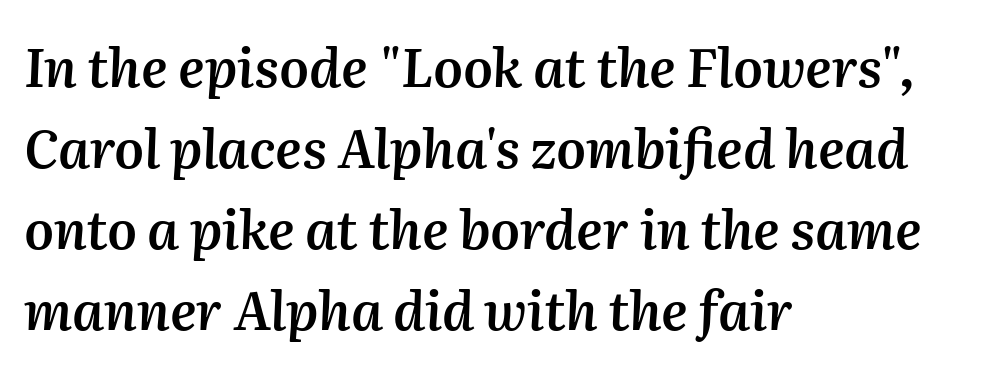
Q: Is the text bold? A: Semi-bold.
Q: Is the text italic (slanted)? A: Yes, it leans right by about 2 degrees.
Q: Is the text underlined? A: No.
Q: How is the paragraph aligned? A: Left-aligned.
Q: Is the spacing between letters normal or unusually wide? A: Normal.
Q: Is the spacing between lines tight, normal or loose? A: Normal.
Q: Width (condensed, normal, or wide)? A: Normal.
Q: Stroke contrast? A: Medium.
Q: x-height? A: Medium.
Q: Monospaced? A: No.
